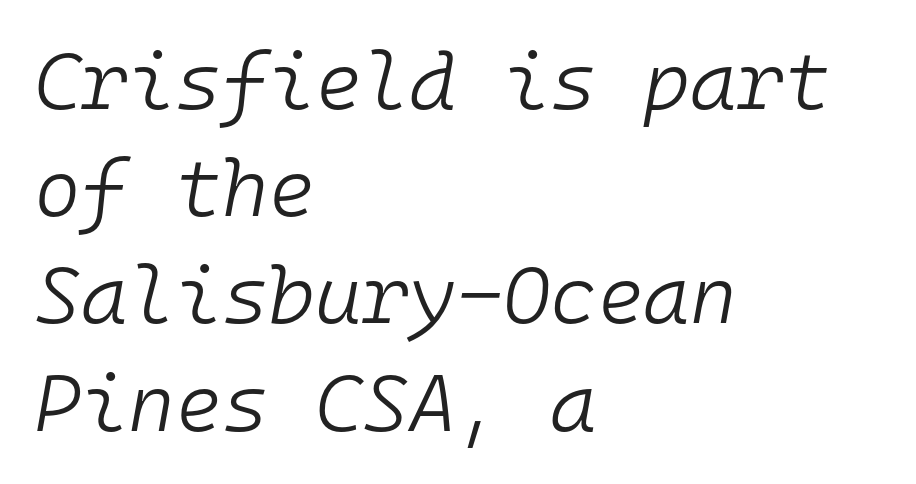
The image shows 80 px light type, italic (leaning right), monospaced; set left-aligned, normal line spacing (1.34x), normal letter spacing, not underlined; low stroke contrast and a medium x-height.
